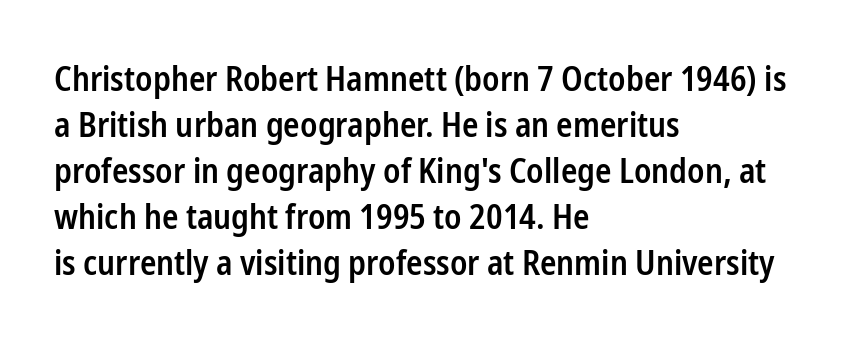
The image shows 34 px semibold, condensed sans-serif type, upright; set left-aligned, normal line spacing (1.35x), normal letter spacing, not underlined; low stroke contrast and a medium x-height.
